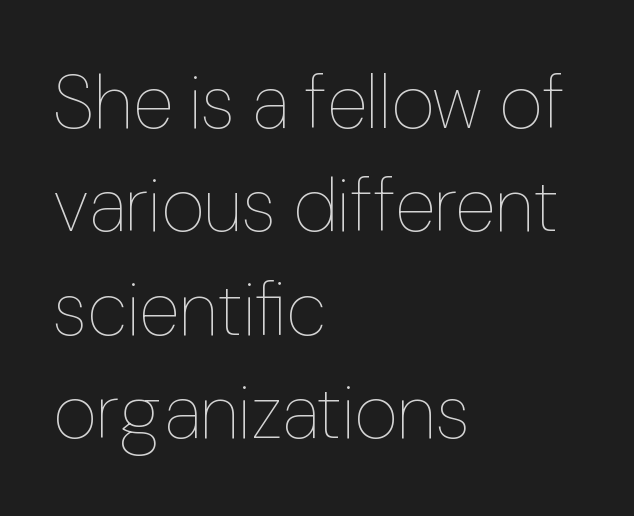
{"italic": "no", "bold": "no", "weight": "thin", "width": "normal", "stroke_contrast": "low", "x_height": "medium", "monospaced": "no", "underline": "no", "align": "left", "line_spacing": "normal", "line_spacing_ratio": 1.38, "letter_spacing": "normal", "letter_spacing_em": 0.0, "glyph_px": 75}
